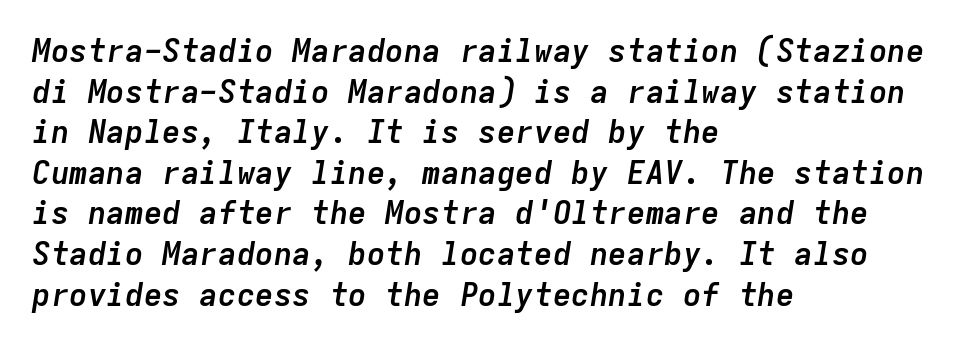
Monospaced: the letters line up in strict vertical columns. Weight check: bold — yes, fully. Notice how descenders clear the ascenders below comfortably — that's standard leading. The foot of each line stays bare and open. The setting favours the left margin, as ordinary paragraphs usually do. The letters sit at their default tracking, neither squeezed nor spread.
